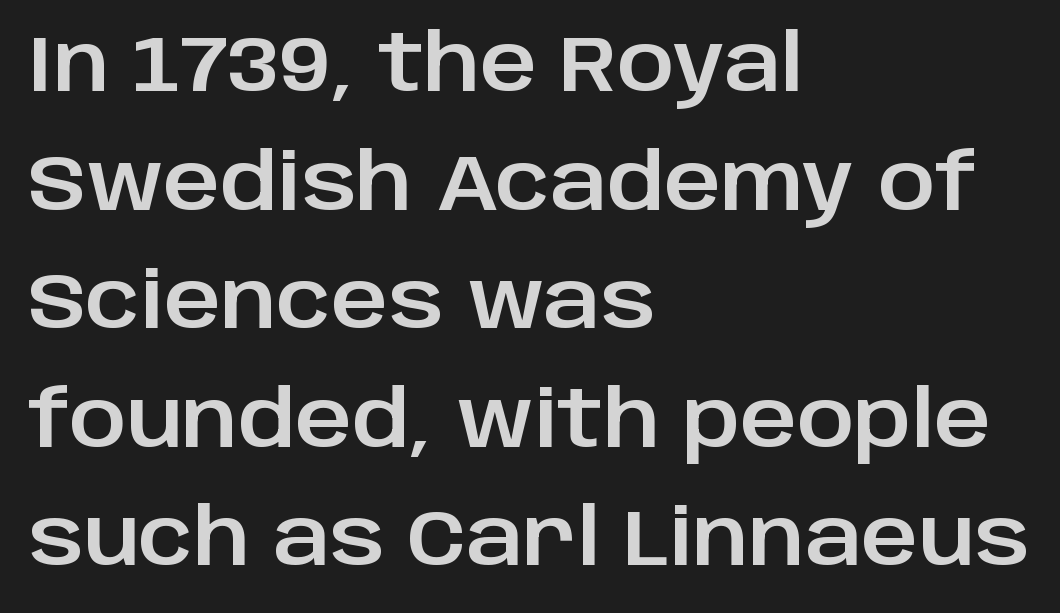
{"serif": "no", "italic": "no", "width": "normal", "stroke_contrast": "low", "x_height": "large", "monospaced": "no", "underline": "no", "align": "left", "line_spacing": "normal", "line_spacing_ratio": 1.52, "letter_spacing": "normal", "letter_spacing_em": 0.0, "glyph_px": 78}
